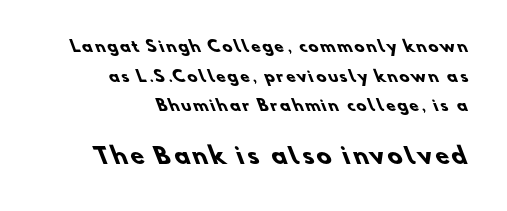
The image shows 22 px bold type; set right-aligned, loose line spacing (1.97x), not underlined; the second (bottom) block is 1.47x larger.
